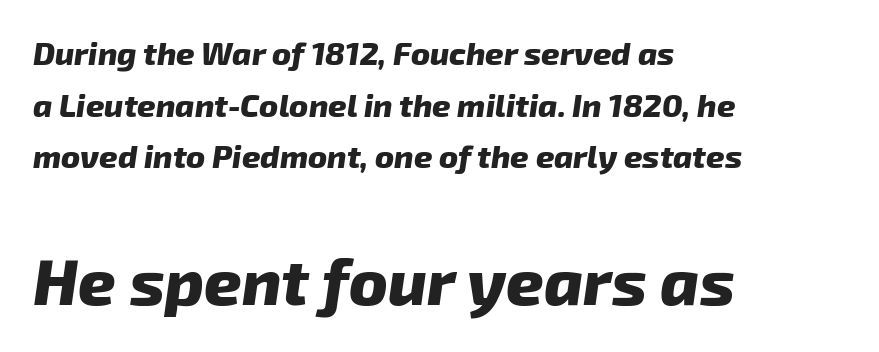
The foot of each line stays bare and open. Which chunk is bigger? The second one — the bottom block dwarfs the top. This sample has the flowing, uneven cadence of proportional lettering. The setting favours the left margin, as ordinary paragraphs usually do. The letters sit at their default tracking, neither squeezed nor spread. These lines sit exactly where default settings would place them.
